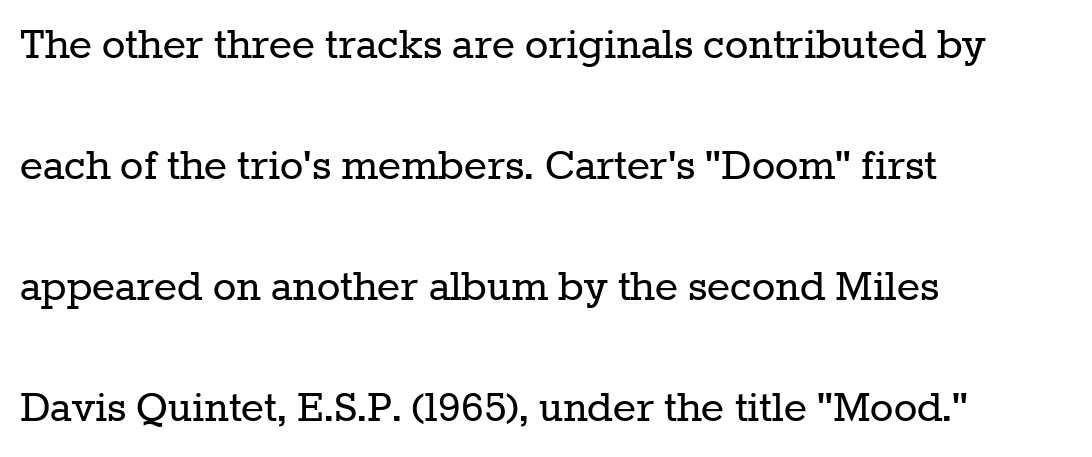
The image shows 49 px regular-weight serif type, upright; set left-aligned, loose line spacing (2.47x), normal letter spacing, not underlined; low stroke contrast and a medium x-height.
